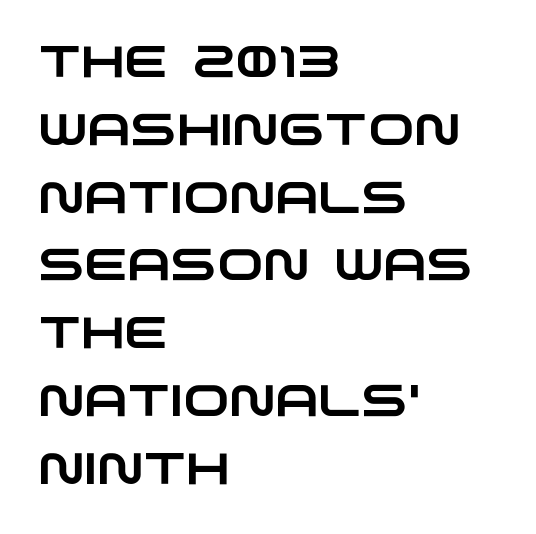
The image shows 44 px wide sans-serif type; set left-aligned, normal line spacing (1.54x), normal letter spacing, not underlined; low stroke contrast and a large x-height.
